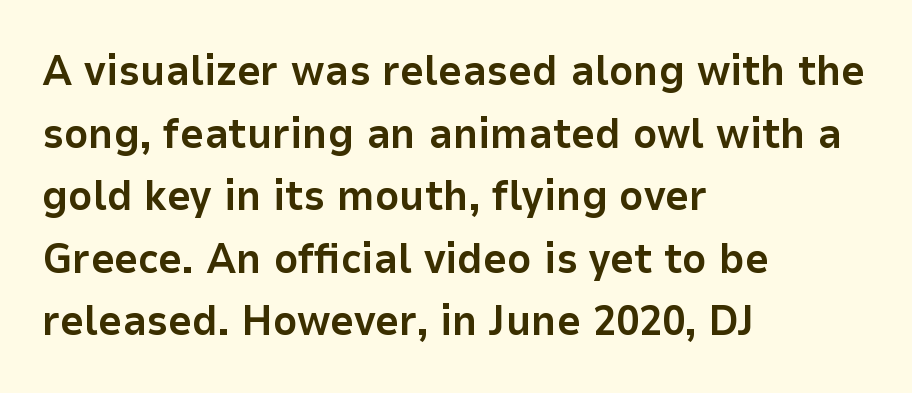
The image shows 42 px bold sans-serif type, upright; set left-aligned, normal line spacing (1.49x), normal letter spacing, not underlined; low stroke contrast and a medium x-height.
